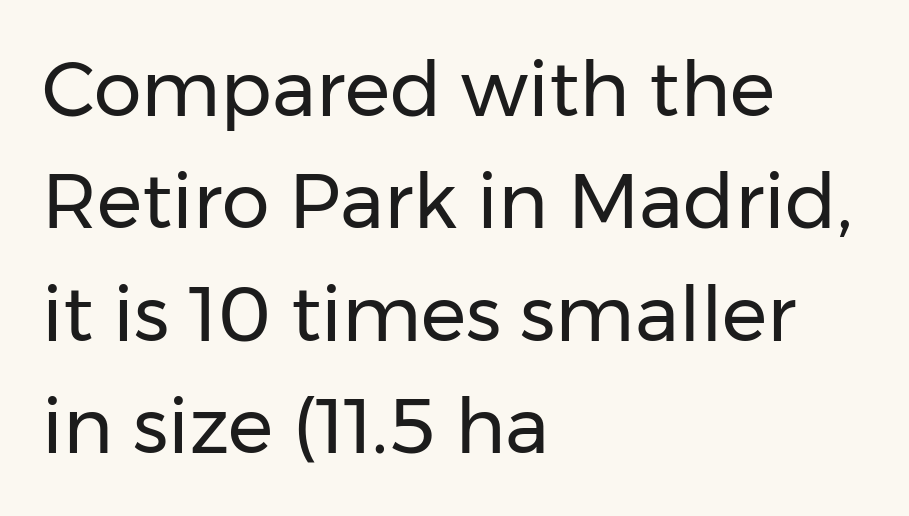
{"serif": "no", "italic": "no", "bold": "no", "weight": "regular", "width": "normal", "stroke_contrast": "low", "x_height": "medium", "monospaced": "no", "underline": "no", "align": "left", "line_spacing": "normal", "line_spacing_ratio": 1.48, "letter_spacing": "normal", "letter_spacing_em": 0.0, "glyph_px": 76}
